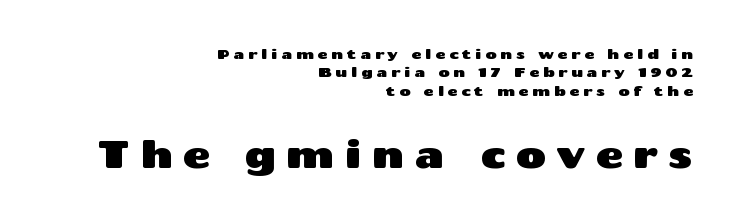
{"serif": "no", "italic": "no", "width": "wide", "stroke_contrast": "medium", "x_height": "medium", "monospaced": "no", "underline": "no", "align": "right", "line_spacing": "normal", "line_spacing_ratio": 1.31, "letter_spacing": "wide", "letter_spacing_em": 0.26, "larger_block": "second", "size_ratio": 2.71, "glyph_px": 38}
